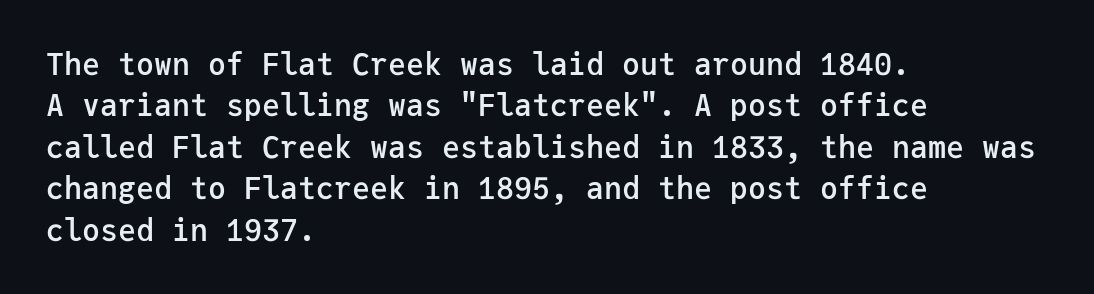
The image shows 30 px semibold sans-serif type, upright, monospaced; set left-aligned, normal line spacing (1.38x), normal letter spacing, not underlined; low stroke contrast and a medium x-height.
